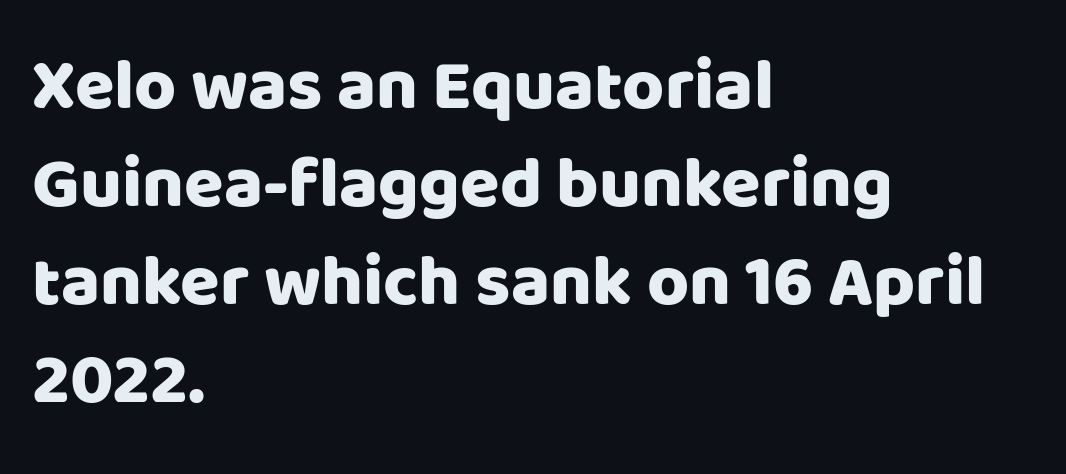
{"serif": "no", "italic": "no", "width": "normal", "stroke_contrast": "low", "x_height": "large", "monospaced": "no", "underline": "no", "align": "left", "line_spacing": "normal", "line_spacing_ratio": 1.36, "letter_spacing": "normal", "letter_spacing_em": 0.0, "glyph_px": 72}
